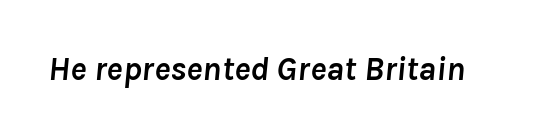
{"italic": "yes", "lean": "right", "slant_degrees": 8, "bold": "yes", "weight": "semibold", "width": "normal", "stroke_contrast": "low", "x_height": "medium", "monospaced": "no", "underline": "no", "letter_spacing": "normal", "letter_spacing_em": 0.0, "glyph_px": 34}
